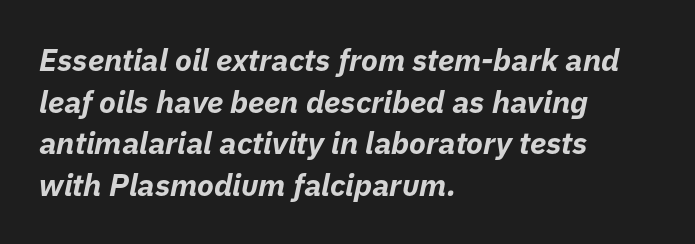
Compared with ordinary roman type, these characters are visibly tilted. These lines are rendered in a variable-pitch font. Weight: bold. The gaps between neighbouring characters are ordinary and unremarkable. The string is rendered with underlining switched off.
